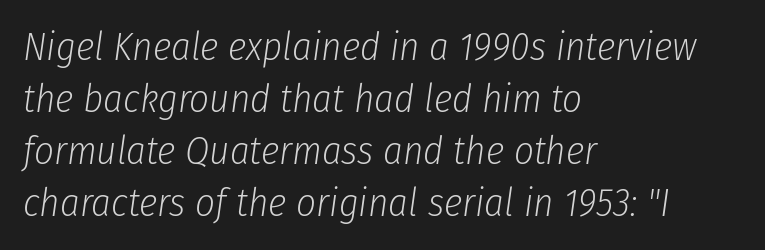
{"italic": "yes", "lean": "right", "slant_degrees": 8, "bold": "no", "weight": "light", "width": "condensed", "stroke_contrast": "low", "x_height": "medium", "monospaced": "no", "underline": "no", "align": "left", "line_spacing": "normal", "line_spacing_ratio": 1.33, "letter_spacing": "normal", "letter_spacing_em": 0.0, "glyph_px": 39}
